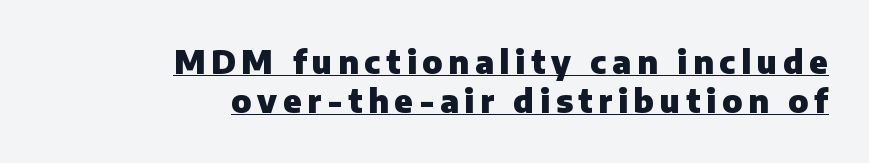
The rendering uses a bold face; every stroke is thick and dark. Ordinary non-slanted type is in use. This is sans-serif lettering, the kind often seen on screens and signage. Quick note: underline on. Horizontal alignment here is rightward, an uncommon choice for prose. The rendering uses natural spacing where letterforms have individual widths.
